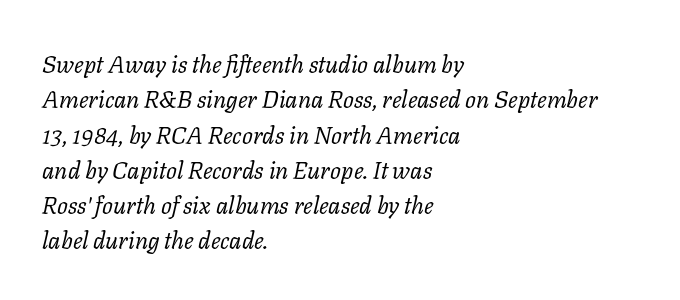
The image shows 24 px text type, italic (leaning right); set left-aligned, normal line spacing (1.47x), normal letter spacing, not underlined.
